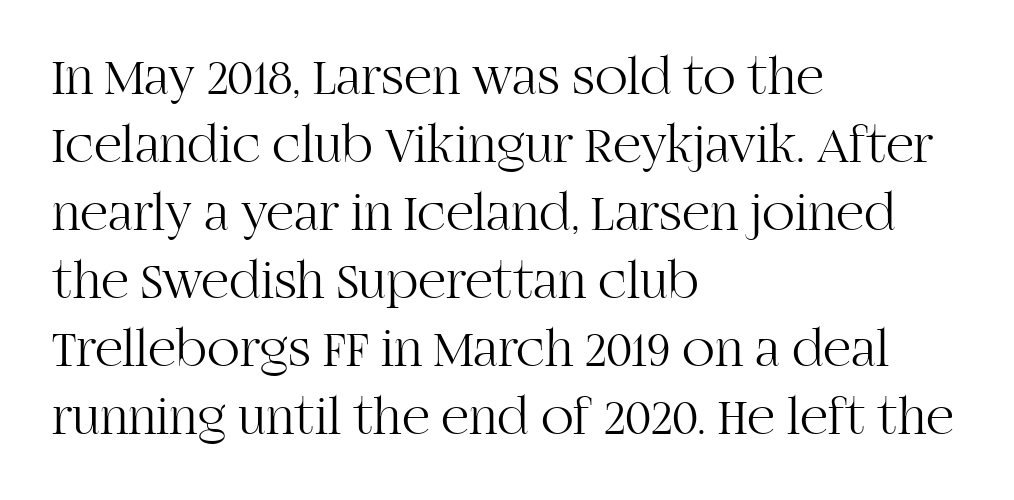
Q: Is the text bold? A: No.
Q: Is the text italic (slanted)? A: No, it is upright.
Q: Is the typeface a serif or a sans-serif typeface? A: Serif.
Q: Is the text underlined? A: No.
Q: How is the paragraph aligned? A: Left-aligned.
Q: Is the spacing between letters normal or unusually wide? A: Normal.
Q: Is the spacing between lines tight, normal or loose? A: Normal.
Q: Width (condensed, normal, or wide)? A: Normal.
Q: Stroke contrast? A: High.
Q: x-height? A: Large.
Q: Monospaced? A: No.
